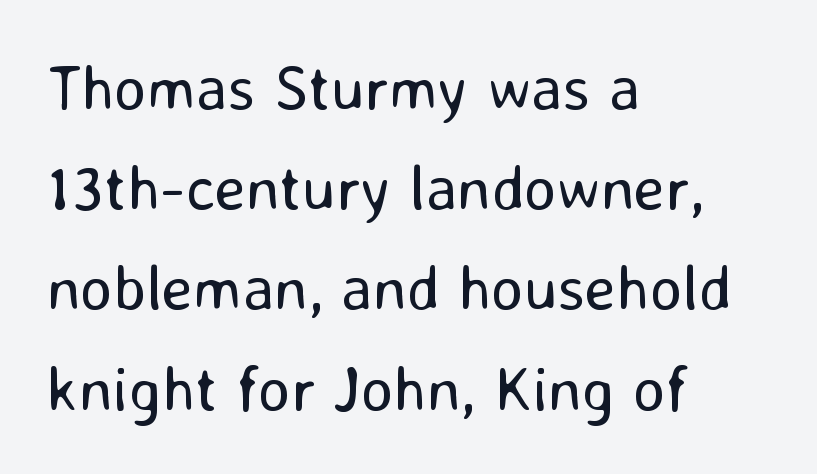
The space between consecutive lines is moderate. Check where the strokes stop: nothing finishes them off — pure sans. The text block is weighted toward the left margin, trailing off unevenly rightward. Stroke thickness stays within the range of a standard reading face or lighter. These lines were composed using upright roman letters.
